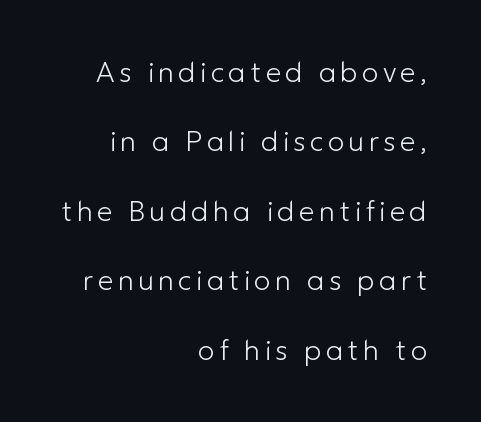
The rendering shows plain stroke endings on the letterforms — a sans-serif design. Where is the straight margin? On the right. In terms of posture, this sample is upright. Here the designer chose a conventional face with non-uniform glyph widths.
